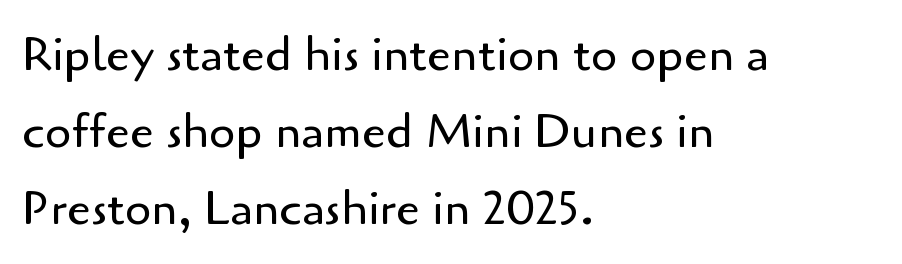
Q: Is the text bold? A: No.
Q: Is the text italic (slanted)? A: No, it is upright.
Q: Is the typeface a serif or a sans-serif typeface? A: Sans-serif.
Q: Is the text underlined? A: No.
Q: How is the paragraph aligned? A: Left-aligned.
Q: Is the spacing between letters normal or unusually wide? A: Normal.
Q: Is the spacing between lines tight, normal or loose? A: Normal.
Q: Width (condensed, normal, or wide)? A: Normal.
Q: Stroke contrast? A: Low.
Q: x-height? A: Small.
Q: Monospaced? A: No.
